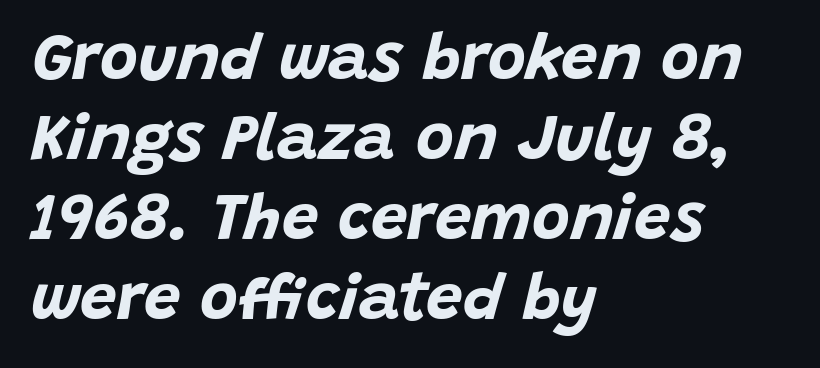
Typographic density is high because the face is bold. The compositor pushed each line to the left boundary. The specimen reads as italic at a glance. The rendering keeps characters at their native spacing. Is this a fixed-width face? No — the glyphs have proportional, varying widths.
